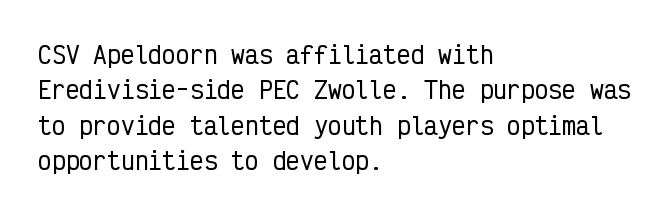
Q: Is the text italic (slanted)? A: No, it is upright.
Q: Is the text underlined? A: No.
Q: How is the paragraph aligned? A: Left-aligned.
Q: Is the spacing between letters normal or unusually wide? A: Normal.
Q: Is the spacing between lines tight, normal or loose? A: Normal.
